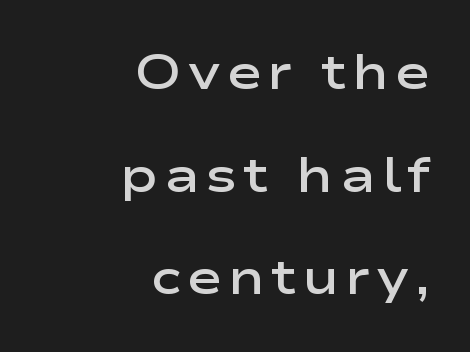
The sample has been set in demibold, a notch under bold. Unlike a traditional serif, this face leaves its strokes unadorned. The typography opts for an upright posture over an oblique one. The area under the type is left untouched. In terms of leading, this rendering errs on the spacious side.
